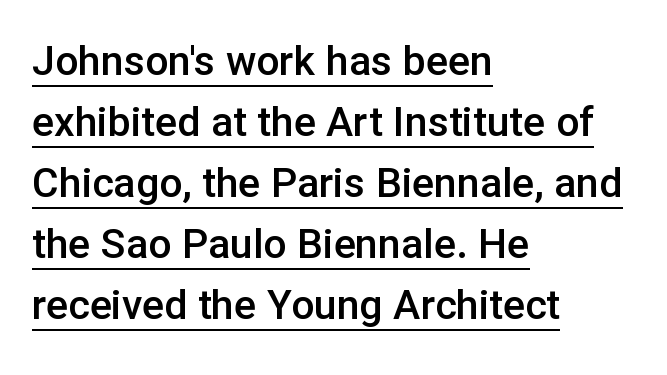
The image shows 41 px semibold sans-serif type, upright; set left-aligned, normal line spacing (1.49x), normal letter spacing, underlined; low stroke contrast and a medium x-height.
